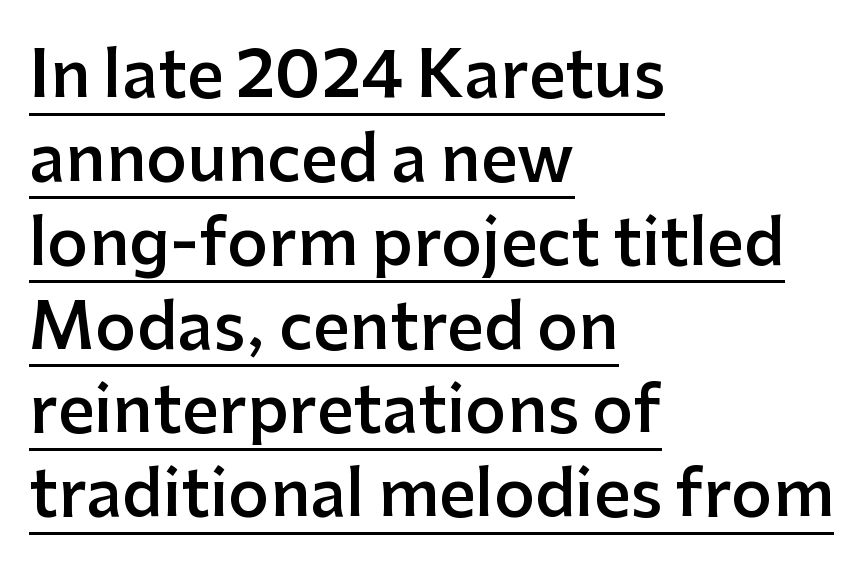
The image shows 64 px semibold sans-serif type, upright; set left-aligned, normal line spacing (1.31x), normal letter spacing, underlined; low stroke contrast and a medium x-height.
